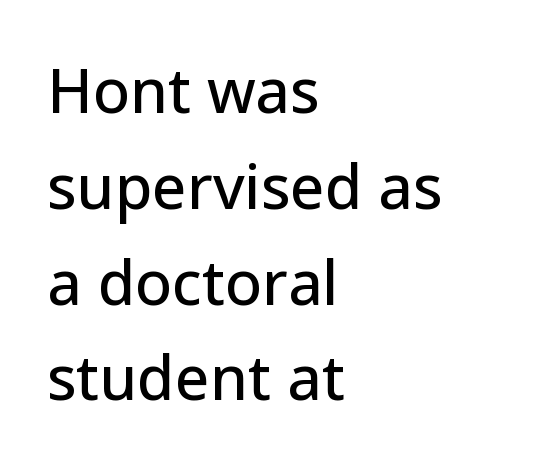
{"serif": "no", "italic": "no", "width": "normal", "stroke_contrast": "low", "x_height": "medium", "monospaced": "no", "underline": "no", "align": "left", "line_spacing": "normal", "line_spacing_ratio": 1.57, "letter_spacing": "normal", "letter_spacing_em": 0.0, "glyph_px": 61}
